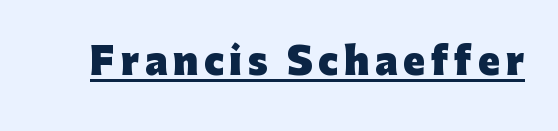
The image shows 36 px heavy sans-serif type, upright; set underlined; low stroke contrast and a medium x-height.
